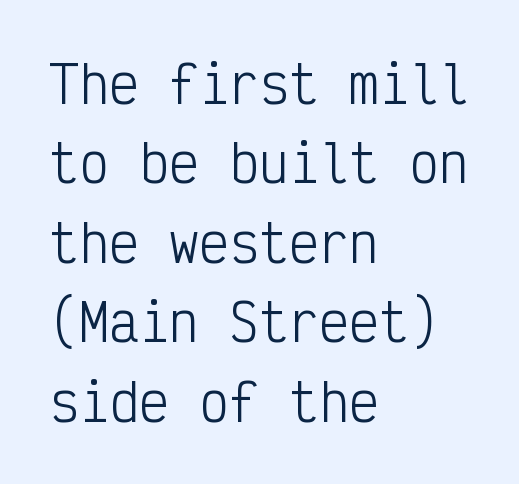
Q: Is the text bold? A: No.
Q: Is the text italic (slanted)? A: No, it is upright.
Q: Is the typeface a serif or a sans-serif typeface? A: Sans-serif.
Q: Is the text underlined? A: No.
Q: How is the paragraph aligned? A: Left-aligned.
Q: Is the spacing between letters normal or unusually wide? A: Normal.
Q: Is the spacing between lines tight, normal or loose? A: Normal.
Q: Width (condensed, normal, or wide)? A: Condensed.
Q: Stroke contrast? A: Low.
Q: x-height? A: Medium.
Q: Monospaced? A: Yes.
